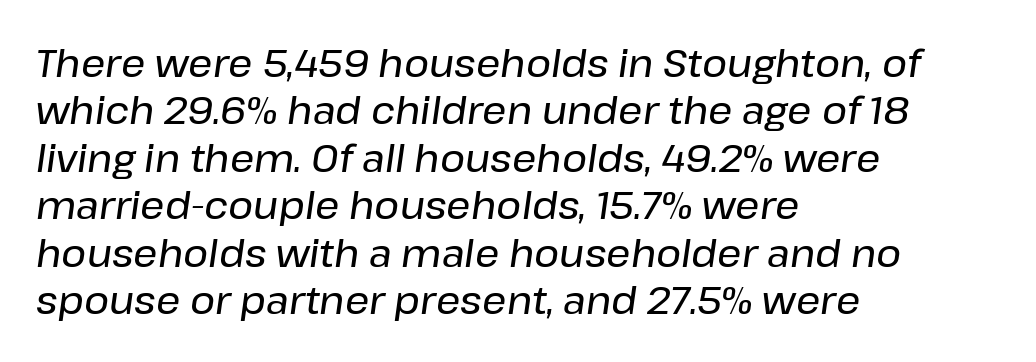
Q: Is the text italic (slanted)? A: Yes, it leans right by about 8 degrees.
Q: Is the text underlined? A: No.
Q: How is the paragraph aligned? A: Left-aligned.
Q: Is the spacing between letters normal or unusually wide? A: Normal.
Q: Is the spacing between lines tight, normal or loose? A: Normal.
Q: Width (condensed, normal, or wide)? A: Normal.
Q: Stroke contrast? A: Low.
Q: x-height? A: Medium.
Q: Monospaced? A: No.
